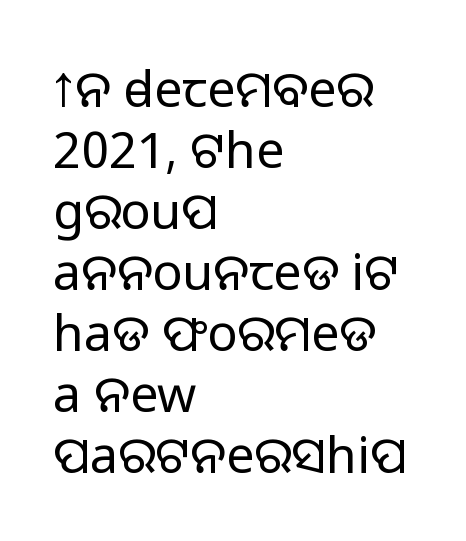
The image shows 50 px light sans-serif type, upright; set left-aligned, line spacing 1.22x, normal letter spacing, not underlined; low stroke contrast and a medium x-height.
